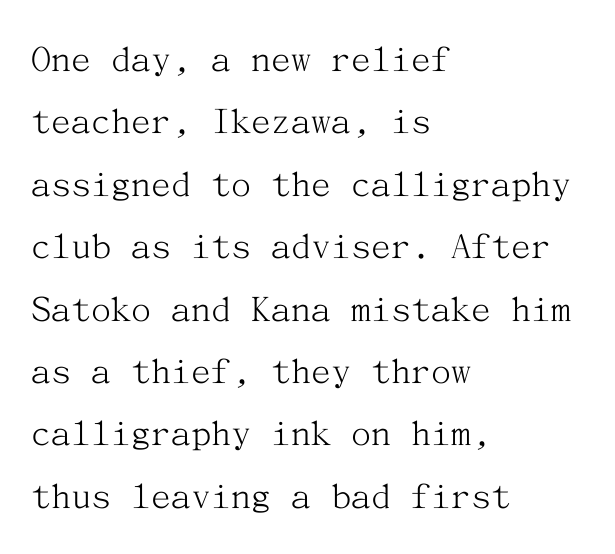
{"serif": "yes", "italic": "no", "bold": "no", "weight": "light", "width": "normal", "stroke_contrast": "medium", "x_height": "medium", "underline": "no", "align": "left", "line_spacing": "normal", "line_spacing_ratio": 1.56, "letter_spacing": "normal", "letter_spacing_em": 0.0, "glyph_px": 40}
